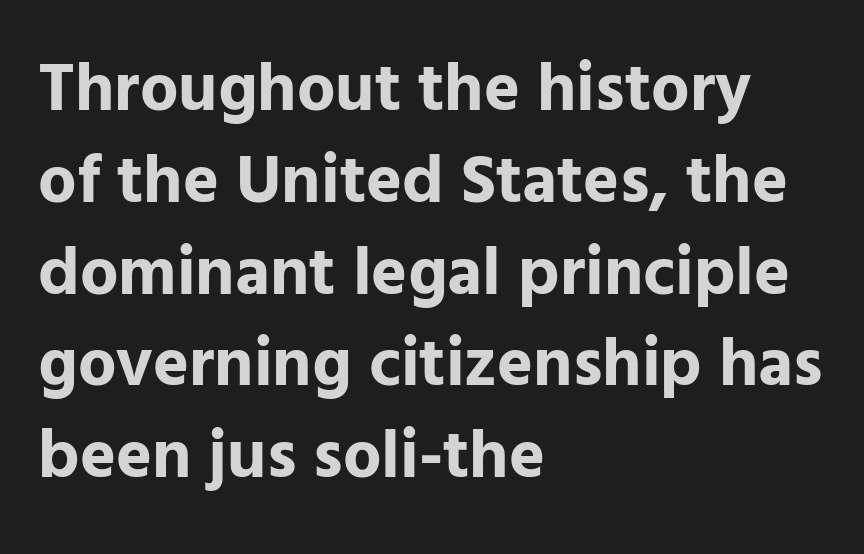
{"serif": "no", "italic": "no", "bold": "yes", "weight": "bold", "width": "normal", "stroke_contrast": "low", "x_height": "medium", "monospaced": "no", "underline": "no", "align": "left", "line_spacing": "normal", "line_spacing_ratio": 1.35, "letter_spacing": "normal", "letter_spacing_em": 0.0, "glyph_px": 68}
